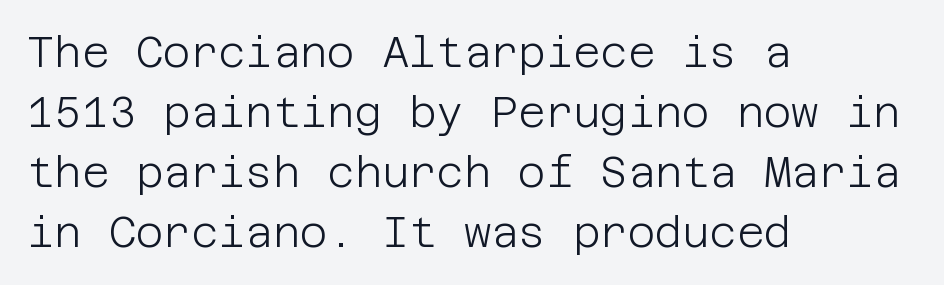
A quiet, ordinary-to-light weight characterises the typeface. A classic flush-left, rag-right setting is used for this passage. The passage shown is not underscored anywhere. Upright lettering throughout. The rendering shows plain stroke endings on the letterforms — a sans-serif design.
